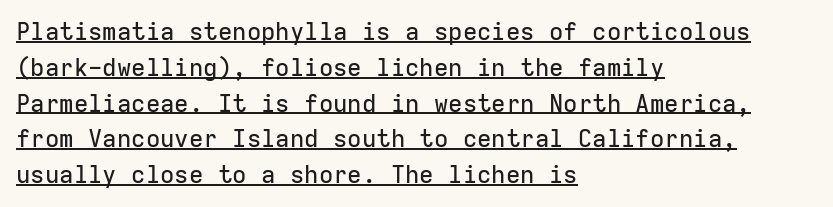
Does the copy run flush right? No — it runs flush left. Default kerning and tracking; the words read as compact shapes. The typography opts for an upright posture over an oblique one. The rows are spaced the way most documents space them.
